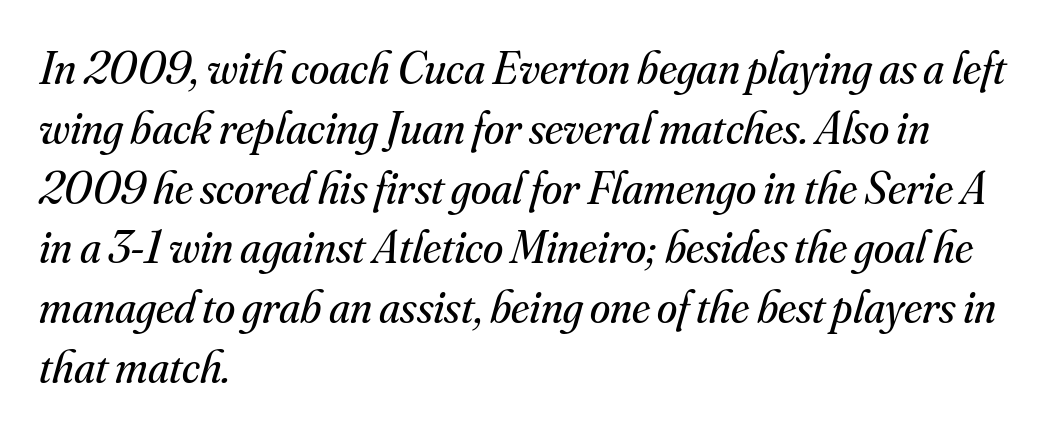
{"serif": "yes", "italic": "yes", "lean": "right", "slant_degrees": 16, "bold": "no", "weight": "regular", "width": "normal", "stroke_contrast": "medium", "x_height": "small", "monospaced": "no", "underline": "no", "align": "left", "line_spacing": "normal", "line_spacing_ratio": 1.3, "letter_spacing": "normal", "letter_spacing_em": 0.0, "glyph_px": 46}
